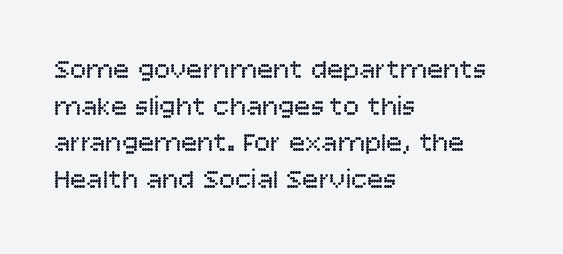
Q: Is the text bold? A: No.
Q: Is the text italic (slanted)? A: No, it is upright.
Q: Is the text underlined? A: No.
Q: How is the paragraph aligned? A: Left-aligned.
Q: Is the spacing between letters normal or unusually wide? A: Normal.
Q: Is the spacing between lines tight, normal or loose? A: Normal.
